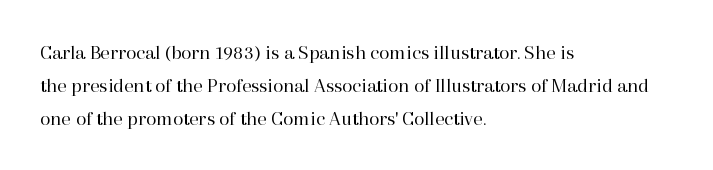
No italicization has been applied; the sample stays upright. This rendering features lettering with no underline. Summary of weight: not heavy and not bold. The typesetter chose a ragged-right arrangement here. The vertical gap from one line to the next is medium.
